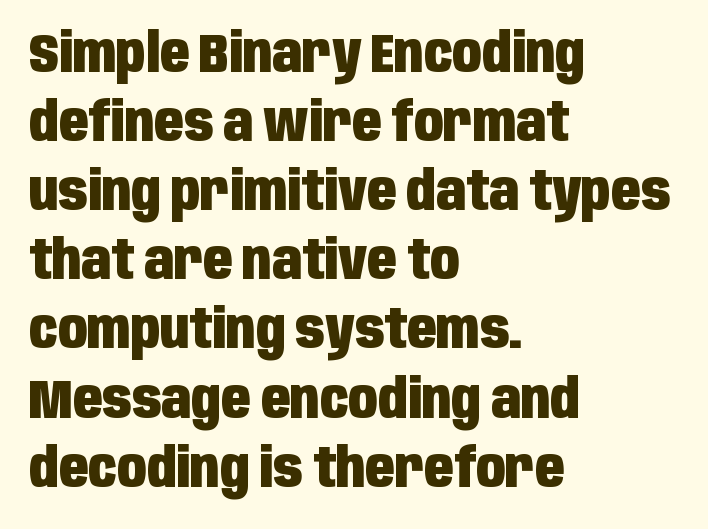
The image shows 54 px heavy, condensed sans-serif type, upright; set left-aligned, normal line spacing (1.28x), normal letter spacing, not underlined; low stroke contrast and a large x-height.
